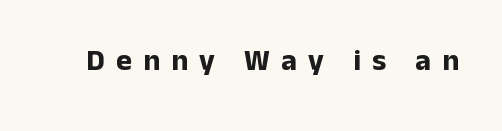
The image shows 30 px bold sans-serif type, upright; set unusually wide letter spacing (+0.37 em), not underlined; low stroke contrast and a medium x-height.
